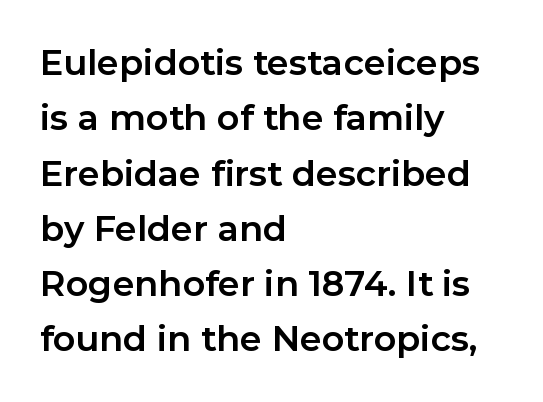
{"serif": "no", "italic": "no", "bold": "yes", "weight": "bold", "width": "normal", "stroke_contrast": "low", "x_height": "medium", "monospaced": "no", "underline": "no", "align": "left", "line_spacing": "normal", "line_spacing_ratio": 1.58, "letter_spacing": "normal", "letter_spacing_em": 0.0, "glyph_px": 35}
